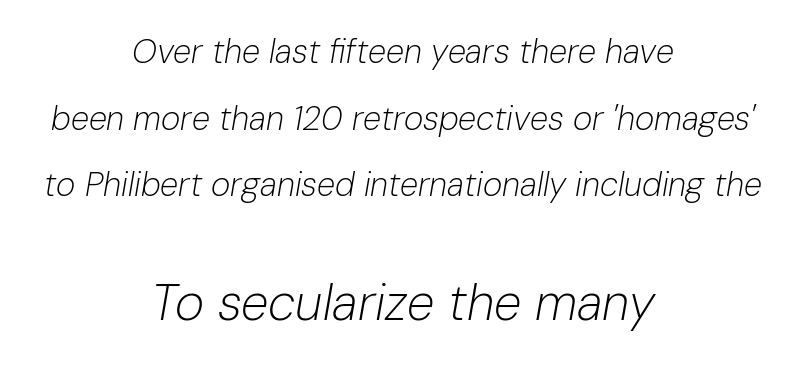
Designer's note — italics engaged. The passage shown has conventional tracking throughout. Do the characters align in a grid? No, the font is proportional. Check under the words: just untouched page. Caption: multi-line text, centered on the measure. Here the second block reads like a headline and the first like body copy.
